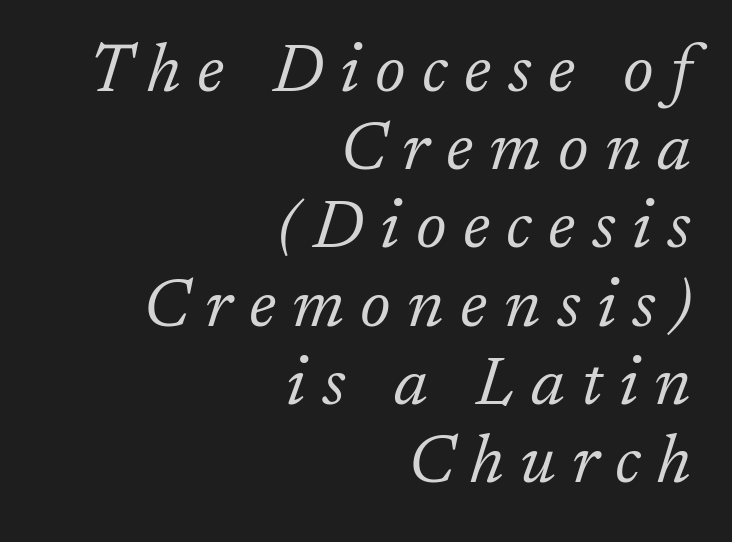
{"serif": "yes", "italic": "yes", "lean": "right", "slant_degrees": 17, "bold": "no", "weight": "light", "width": "normal", "stroke_contrast": "low", "x_height": "medium", "monospaced": "no", "underline": "no", "align": "right", "line_spacing": "tight", "line_spacing_ratio": 1.15, "letter_spacing": "wide", "letter_spacing_em": 0.24, "glyph_px": 68}
